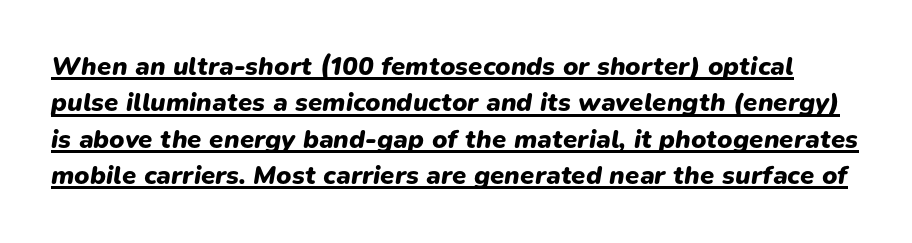
Its strokes are broad and dark, the hallmark of bold type. The string is rendered with underlining switched on. Students, observe: this is what conventionally led text looks like. Tracking here is standard; glyphs follow each other at the usual distance.
